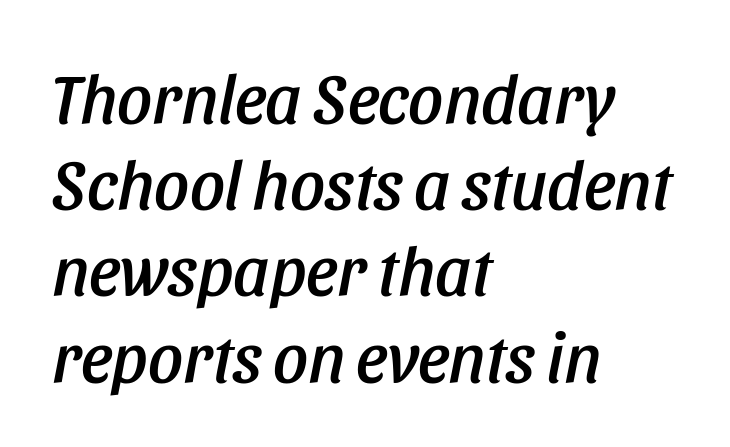
Q: Is the text italic (slanted)? A: Yes, it leans right by about 11 degrees.
Q: Is the text underlined? A: No.
Q: How is the paragraph aligned? A: Left-aligned.
Q: Is the spacing between letters normal or unusually wide? A: Normal.
Q: Is the spacing between lines tight, normal or loose? A: Normal.
Q: Width (condensed, normal, or wide)? A: Condensed.
Q: Stroke contrast? A: Low.
Q: x-height? A: Large.
Q: Monospaced? A: No.
